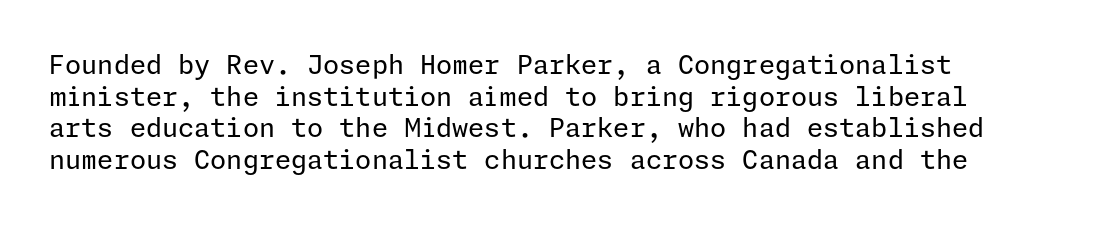
Designer's note — italics off, roman on. The baseline area is clear. Inter-character spacing is left at the font's built-in metrics. These glyphs show unthickened strokes, regular width or finer.
